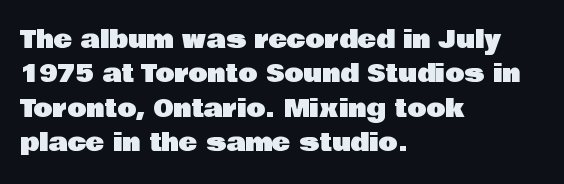
Style check: upright. All the whitespace from short lines collects on the right. Rule under the text: the space is simply empty. Leading matches the norm, producing a regular column.
